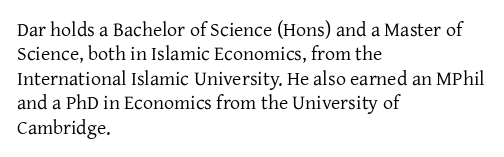
Q: Is the text bold? A: No.
Q: Is the text italic (slanted)? A: No, it is upright.
Q: Is the text underlined? A: No.
Q: How is the paragraph aligned? A: Left-aligned.
Q: Is the spacing between letters normal or unusually wide? A: Normal.
